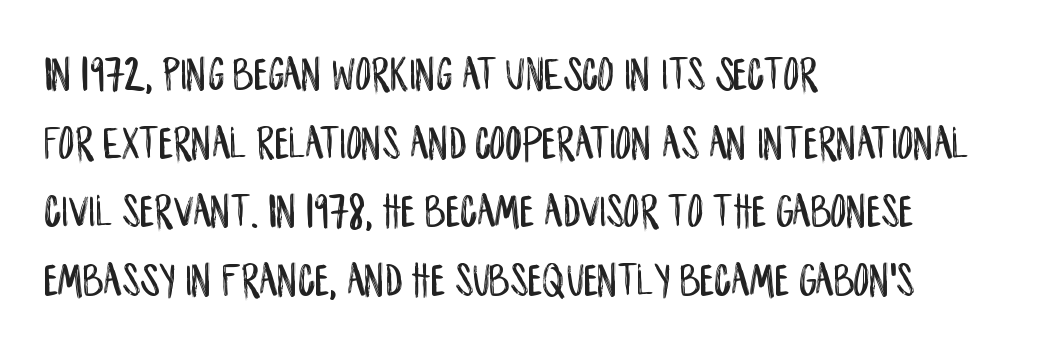
The image shows 49 px condensed sans-serif type, upright; set left-aligned, normal line spacing (1.4x), normal letter spacing, not underlined; low stroke contrast and a large x-height.
